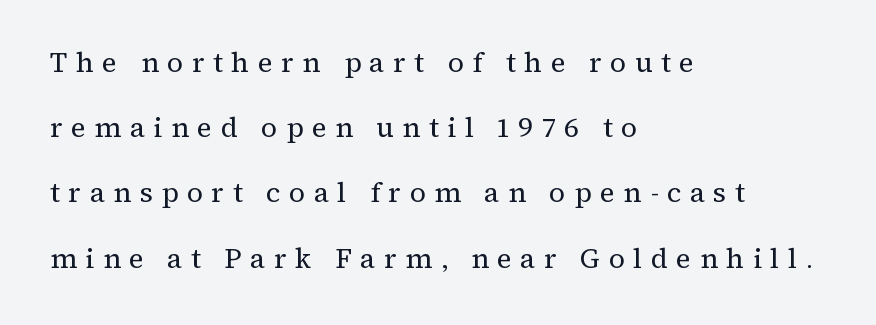
The image shows 28 px regular-weight serif type, upright; set left-aligned, loose line spacing (2.33x), unusually wide letter spacing (+0.3 em), not underlined; medium stroke contrast and a medium x-height.
